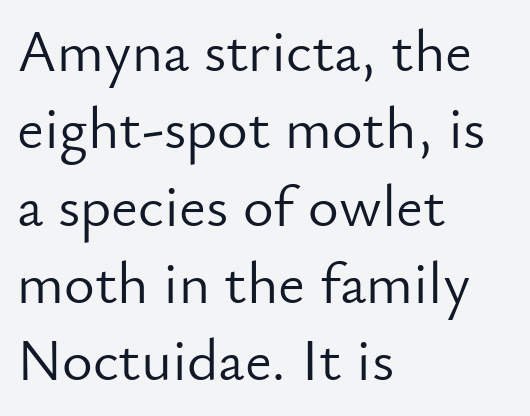
You could not count columns in this text — the font is proportionally spaced. The strokes are not fattened; the text isn't bold. Honestly, the letter spacing is just normal — you wouldn't notice it. The rendering uses a moderate line-height, typical for paragraphs. The typesetter chose a ragged-right arrangement here. If you drew a line through each stem, it would be perfectly vertical.
